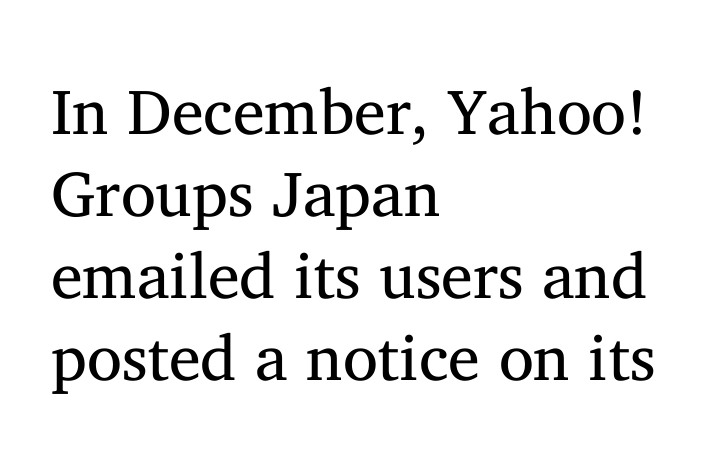
Q: Is the text bold? A: No.
Q: Is the text italic (slanted)? A: No, it is upright.
Q: Is the typeface a serif or a sans-serif typeface? A: Serif.
Q: Is the text underlined? A: No.
Q: How is the paragraph aligned? A: Left-aligned.
Q: Is the spacing between letters normal or unusually wide? A: Normal.
Q: Is the spacing between lines tight, normal or loose? A: Normal.
Q: Width (condensed, normal, or wide)? A: Normal.
Q: Stroke contrast? A: Medium.
Q: x-height? A: Medium.
Q: Monospaced? A: No.
